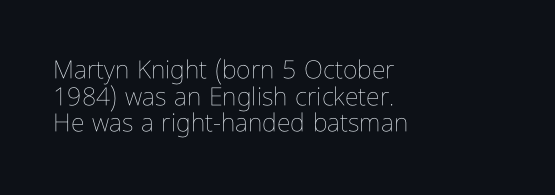
Characters remain perfectly vertical along every line. Casual observation: everything's shoved over to the left. The weight tops out at a normal text grade. Descender tails drop into unmarked territory. The leading is snug, giving the passage a crowded texture.
